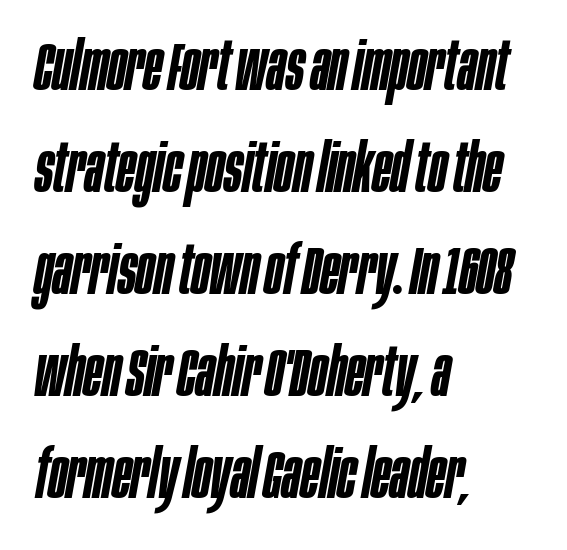
Q: Is the text bold? A: Semi-bold.
Q: Is the text italic (slanted)? A: Yes, it leans right by about 10 degrees.
Q: Is the text underlined? A: No.
Q: How is the paragraph aligned? A: Left-aligned.
Q: Is the spacing between letters normal or unusually wide? A: Normal.
Q: Is the spacing between lines tight, normal or loose? A: Normal.
Q: Width (condensed, normal, or wide)? A: Condensed.
Q: Stroke contrast? A: Low.
Q: x-height? A: Large.
Q: Monospaced? A: No.
